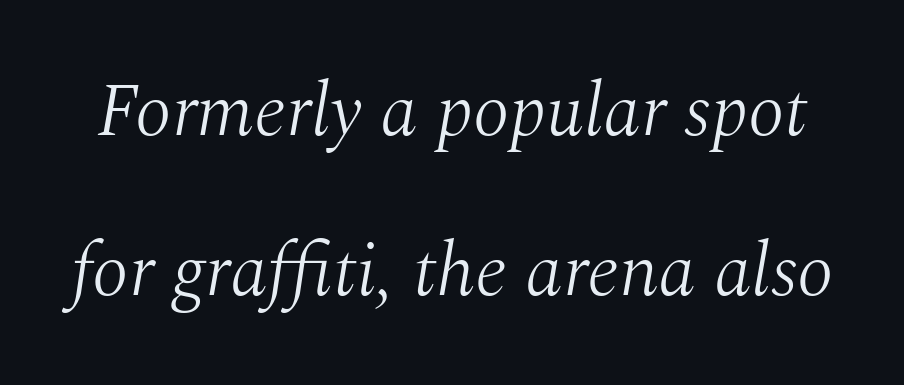
The image shows 75 px light serif type, italic (leaning right); set loose line spacing (2.13x), normal letter spacing, not underlined; medium stroke contrast and a medium x-height.
